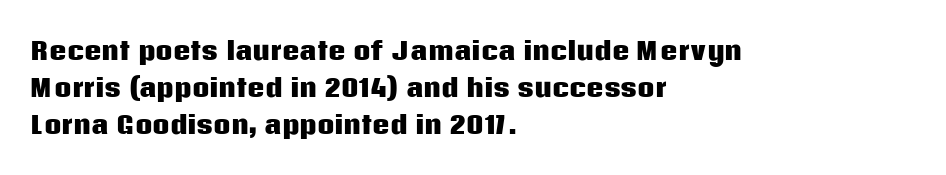
The image shows 24 px bold type, upright; set left-aligned, normal line spacing (1.54x), normal letter spacing, not underlined.
